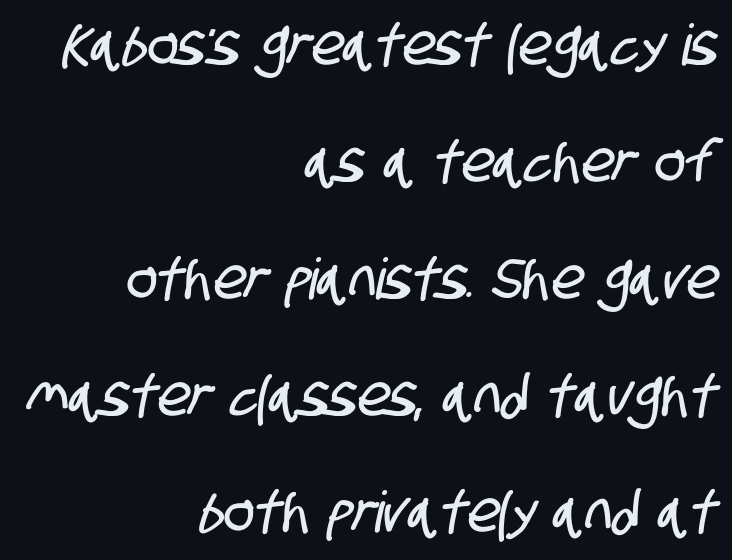
The text was rendered using a sans face with plain stroke endings. No extra tracking has been applied to these lines. Whoever set this chose breathing room over compactness in the vertical rhythm. Letters rest on an invisible, unmarked baseline. This rendering uses right alignment, leaving the left contour irregular. This sample has the flowing, uneven cadence of proportional lettering.
